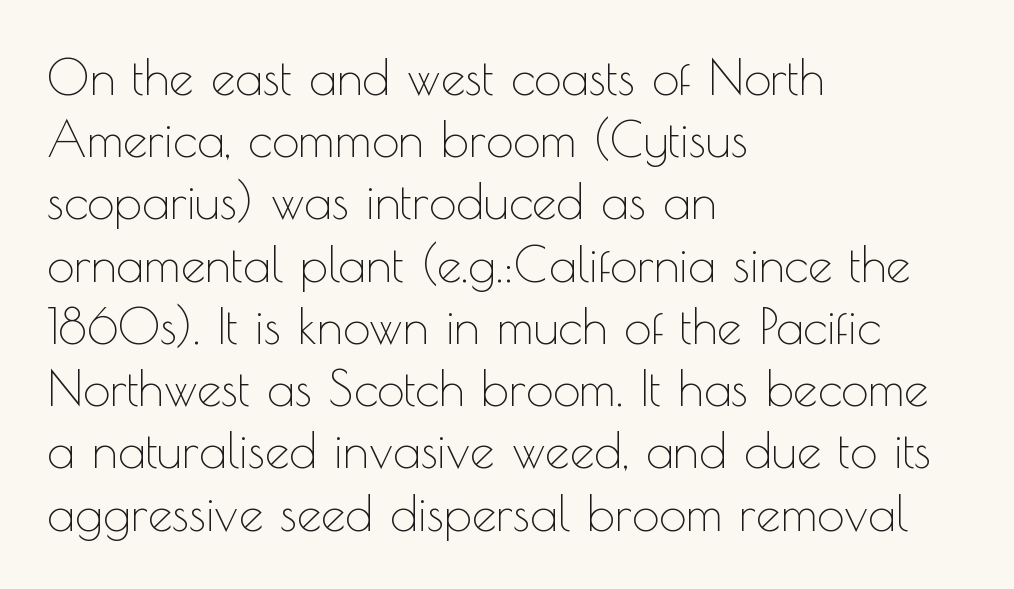
{"serif": "no", "italic": "no", "bold": "no", "weight": "thin", "width": "normal", "x_height": "small", "monospaced": "no", "underline": "no", "align": "left", "line_spacing": "normal", "line_spacing_ratio": 1.27, "letter_spacing": "normal", "letter_spacing_em": 0.0, "glyph_px": 49}
